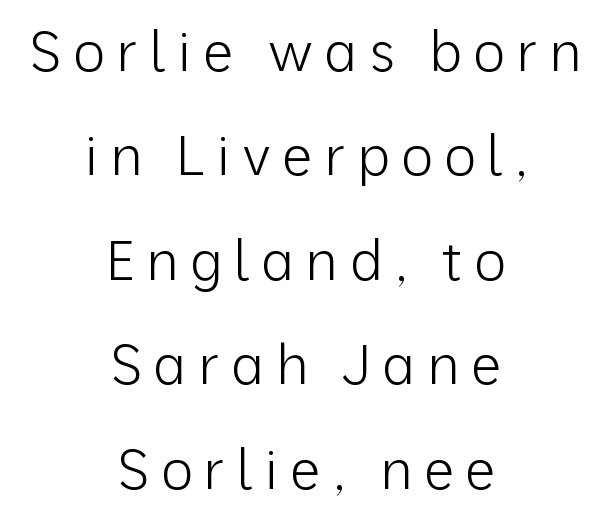
{"serif": "no", "italic": "no", "bold": "no", "weight": "light", "width": "normal", "stroke_contrast": "low", "x_height": "medium", "monospaced": "no", "underline": "no", "align": "center", "line_spacing": "loose", "line_spacing_ratio": 1.9, "letter_spacing": "wide", "letter_spacing_em": 0.2, "glyph_px": 55}
